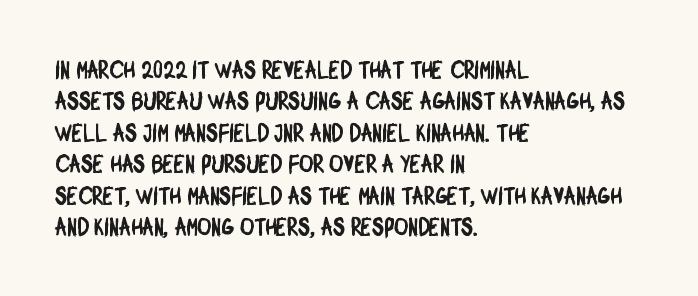
{"underline": "no", "align": "left", "line_spacing": "normal", "line_spacing_ratio": 1.31, "letter_spacing": "normal", "letter_spacing_em": 0.0, "glyph_px": 24}
